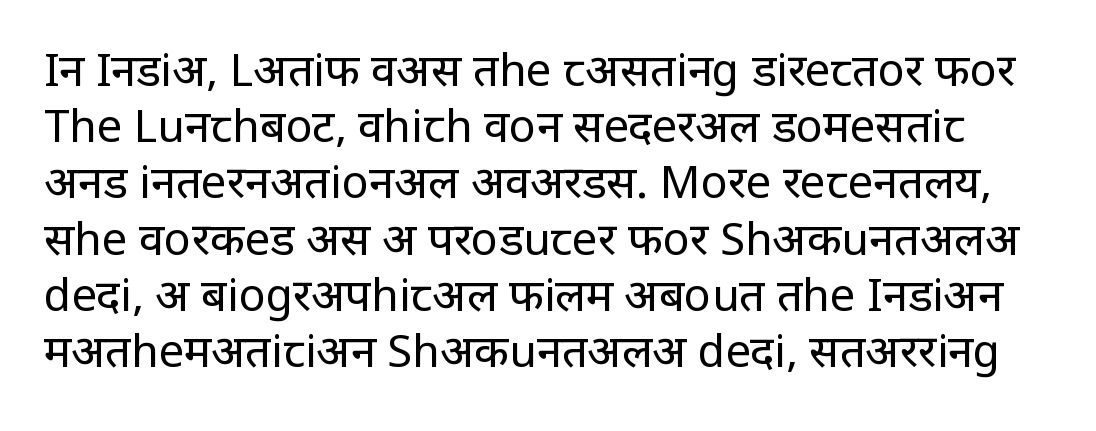
The image shows 45 px regular-weight, condensed sans-serif type, upright; set normal line spacing (1.25x), normal letter spacing, not underlined; low stroke contrast and a large x-height.
